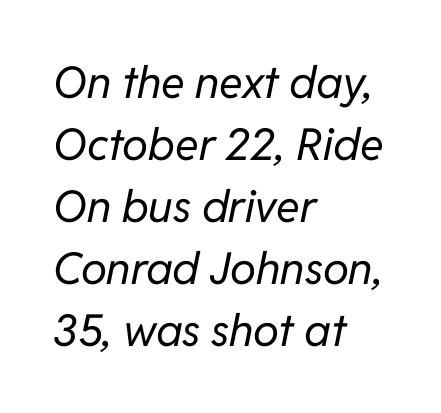
{"italic": "yes", "lean": "right", "slant_degrees": 11, "bold": "no", "weight": "regular", "width": "normal", "stroke_contrast": "low", "x_height": "medium", "monospaced": "no", "underline": "no", "align": "left", "line_spacing": "normal", "line_spacing_ratio": 1.41, "letter_spacing": "normal", "letter_spacing_em": 0.0, "glyph_px": 44}
